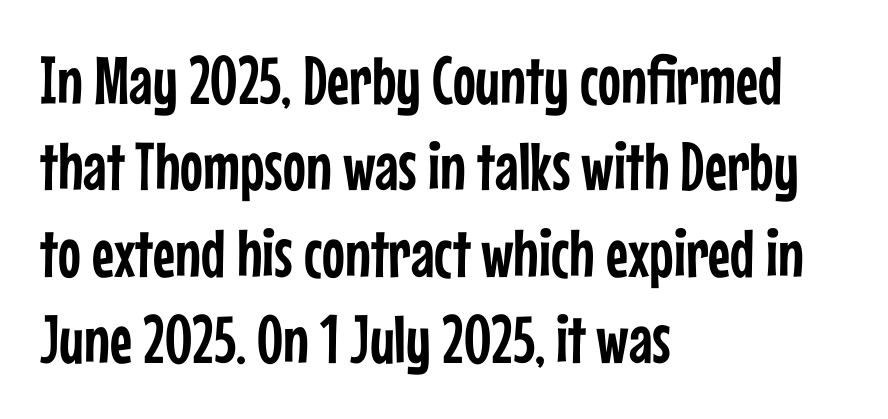
The image shows 68 px condensed sans-serif type, upright; set left-aligned, normal line spacing (1.27x), normal letter spacing, not underlined; low stroke contrast and a medium x-height.
